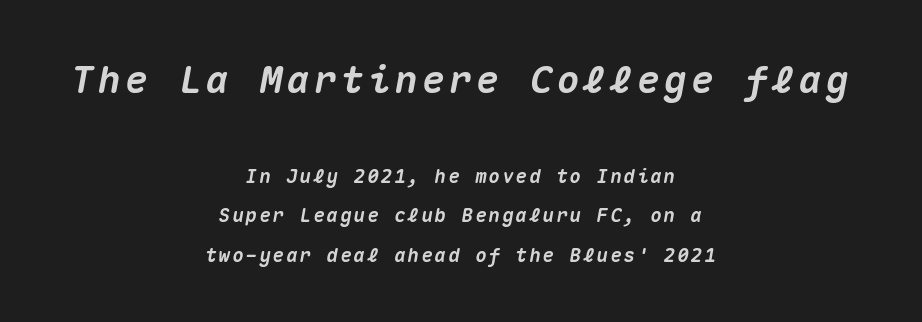
{"italic": "yes", "lean": "right", "slant_degrees": 10, "bold": "yes", "weight": "heavy", "width": "normal", "stroke_contrast": "medium", "x_height": "medium", "monospaced": "yes", "underline": "no", "align": "center", "line_spacing": "loose", "line_spacing_ratio": 2.07, "larger_block": "first", "size_ratio": 2.0, "glyph_px": 38}
